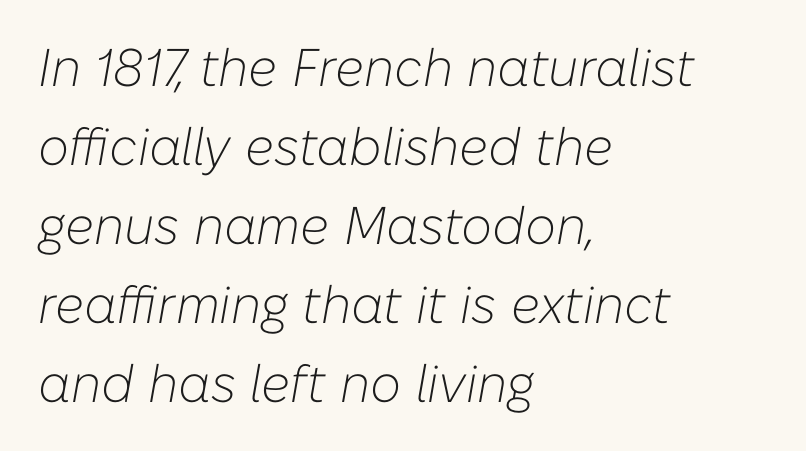
Honestly, there is no underline to notice here at all. One-word summary of the alignment: left. Horizontal bands of white between lines are of average thickness. Character widths vary here, with narrow letters taking less room than wide ones.
